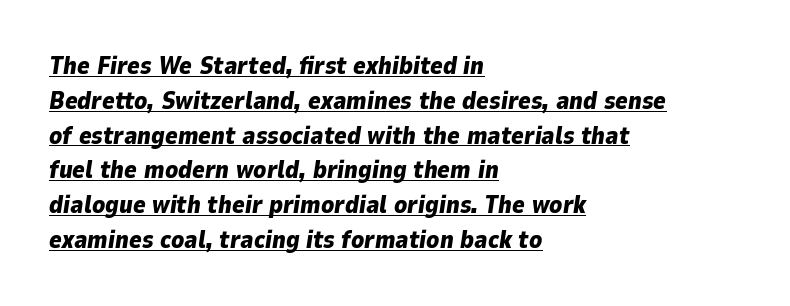
The image shows 24 px bold type, italic (leaning right); set left-aligned, normal line spacing (1.45x), normal letter spacing, underlined.
